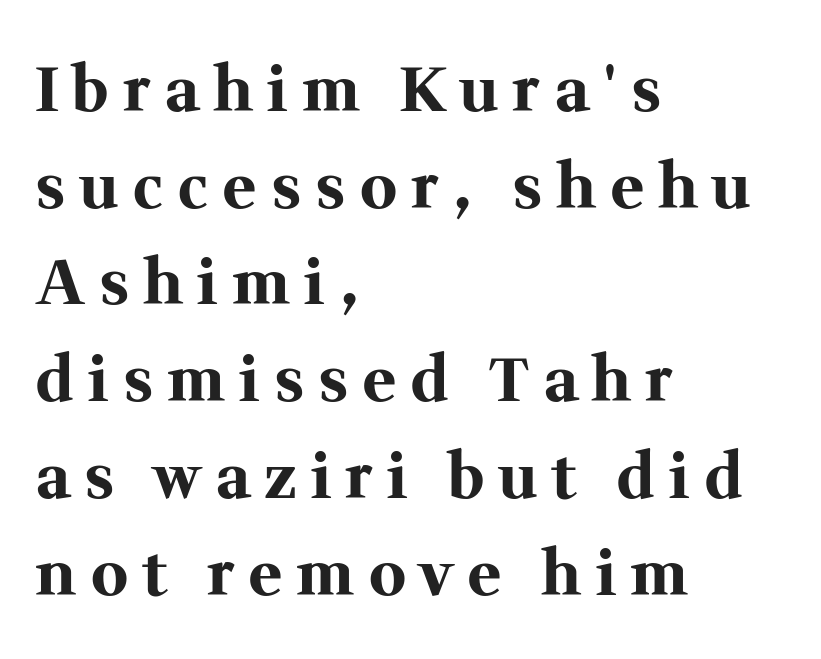
The image shows 62 px bold serif type, upright; set left-aligned, normal line spacing (1.56x), unusually wide letter spacing (+0.24 em), not underlined; medium stroke contrast and a medium x-height.
